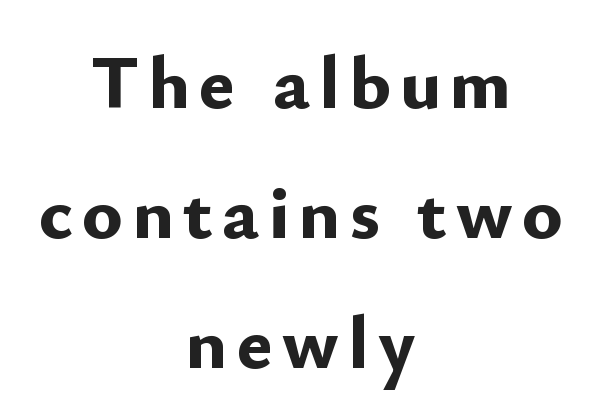
The image shows 76 px bold sans-serif type, upright; set centered, line spacing 1.71x, not underlined; low stroke contrast and a small x-height.
